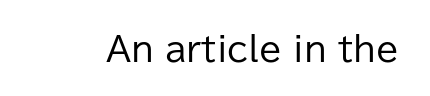
Q: Is the text bold? A: No.
Q: Is the text italic (slanted)? A: No, it is upright.
Q: Is the typeface a serif or a sans-serif typeface? A: Sans-serif.
Q: Is the text underlined? A: No.
Q: Is the spacing between letters normal or unusually wide? A: Normal.
Q: Width (condensed, normal, or wide)? A: Normal.
Q: Stroke contrast? A: Low.
Q: x-height? A: Medium.
Q: Monospaced? A: No.
